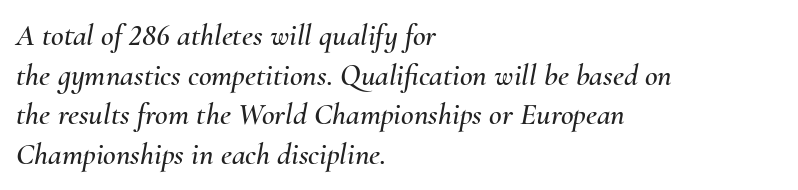
The image shows 31 px text type, italic (leaning right); set left-aligned, normal line spacing (1.28x), normal letter spacing, not underlined; medium stroke contrast and a small x-height.
